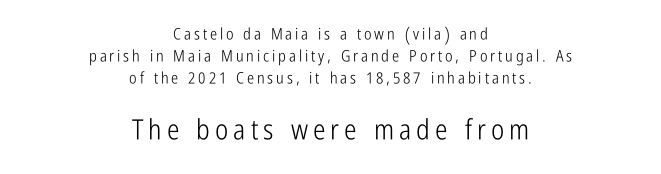
Q: Is the text bold? A: No.
Q: Is the text italic (slanted)? A: No, it is upright.
Q: Is the typeface a serif or a sans-serif typeface? A: Sans-serif.
Q: Is the text underlined? A: No.
Q: How is the paragraph aligned? A: Centered.
Q: Is the spacing between lines tight, normal or loose? A: Normal.
Q: Which block of text is set in a larger size, the first (top) or the second (bottom)? A: The second (bottom) one.
Q: Width (condensed, normal, or wide)? A: Condensed.
Q: Stroke contrast? A: Low.
Q: x-height? A: Medium.
Q: Monospaced? A: No.
